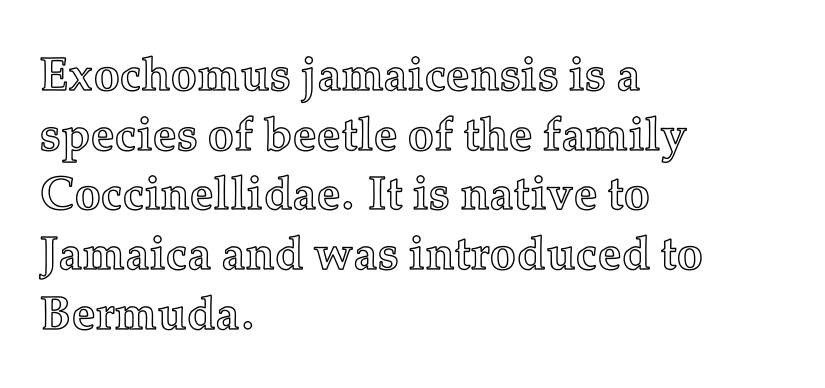
The image shows 47 px text type, upright; set left-aligned, normal line spacing (1.27x), normal letter spacing, not underlined; a medium x-height.
